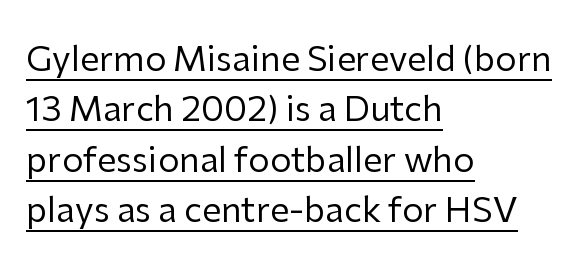
Q: Is the text bold? A: No.
Q: Is the text italic (slanted)? A: No, it is upright.
Q: Is the typeface a serif or a sans-serif typeface? A: Sans-serif.
Q: Is the text underlined? A: Yes.
Q: How is the paragraph aligned? A: Left-aligned.
Q: Is the spacing between letters normal or unusually wide? A: Normal.
Q: Is the spacing between lines tight, normal or loose? A: Normal.
Q: Width (condensed, normal, or wide)? A: Normal.
Q: Stroke contrast? A: Low.
Q: x-height? A: Medium.
Q: Monospaced? A: No.
